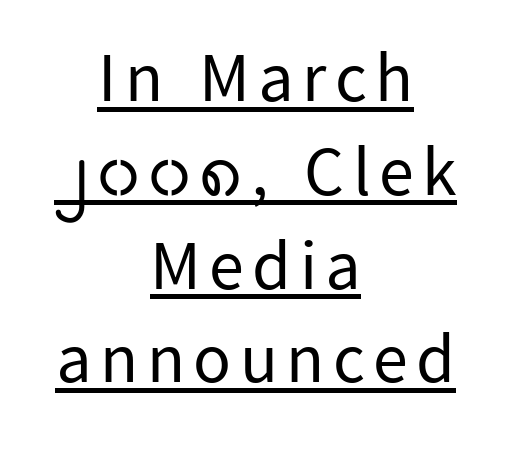
{"serif": "no", "italic": "no", "bold": "no", "weight": "regular", "width": "normal", "stroke_contrast": "low", "x_height": "medium", "monospaced": "no", "underline": "yes", "align": "center", "line_spacing": "normal", "line_spacing_ratio": 1.34, "glyph_px": 70}
